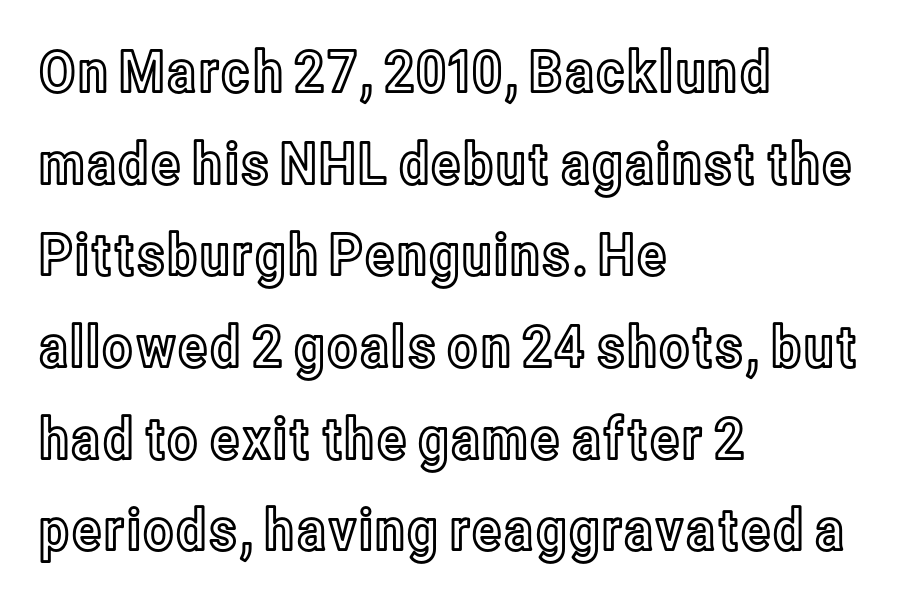
The image shows 58 px condensed type, upright; set left-aligned, normal line spacing (1.58x), normal letter spacing, not underlined; a medium x-height.
